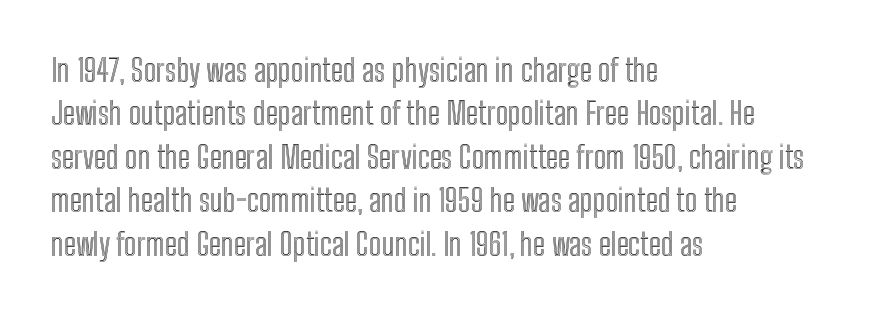
Q: Is the text italic (slanted)? A: No, it is upright.
Q: Is the text underlined? A: No.
Q: How is the paragraph aligned? A: Left-aligned.
Q: Is the spacing between letters normal or unusually wide? A: Normal.
Q: Is the spacing between lines tight, normal or loose? A: Normal.
Q: Width (condensed, normal, or wide)? A: Condensed.
Q: x-height? A: Medium.
Q: Monospaced? A: No.
